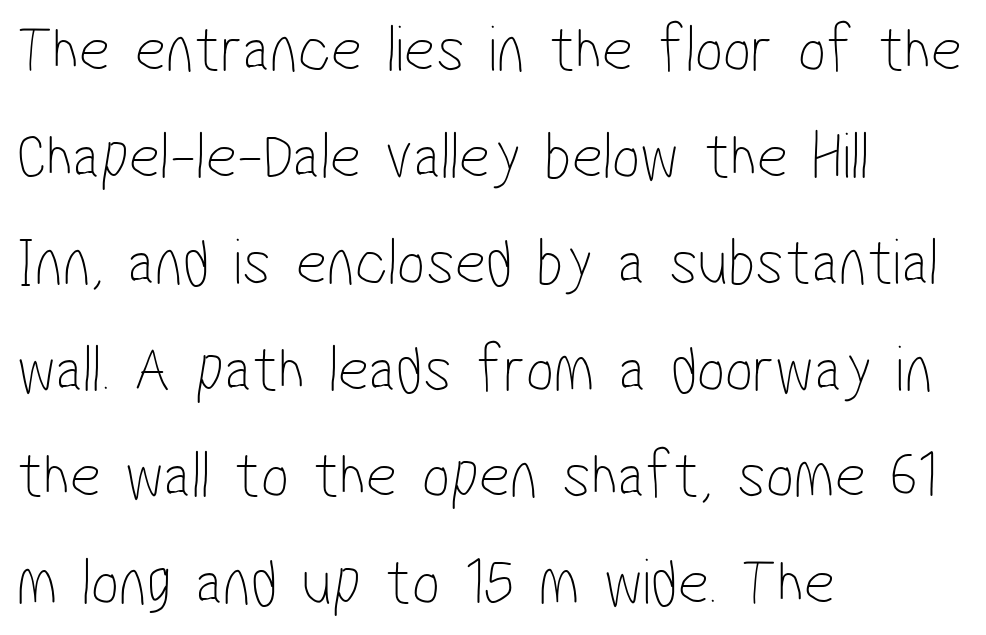
Ink coverage per letter is moderate at most. The rag falls on the right side of this text block. Bare-footed words on every line. Font category for this specimen: sans-serif. Each letter keeps its own natural width here, so spacing adapts to shape.
